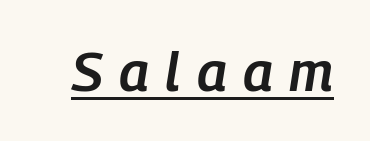
Q: Is the text bold? A: Semi-bold.
Q: Is the text italic (slanted)? A: Yes, it leans right by about 9 degrees.
Q: Is the text underlined? A: Yes.
Q: Is the spacing between letters normal or unusually wide? A: Unusually wide.
Q: Width (condensed, normal, or wide)? A: Condensed.
Q: Stroke contrast? A: Low.
Q: x-height? A: Medium.
Q: Monospaced? A: No.
